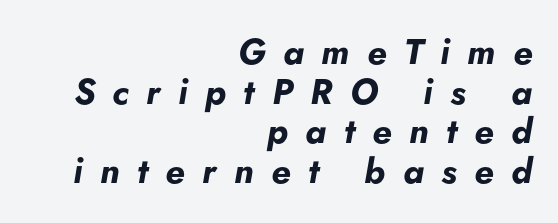
Weight: bold. The compositor pushed each line to the right boundary. Each row of text sits above clean, open space. Is the type slanted? Yes — the strokes lean at a clear angle. In terms of leading, this rendering errs on the cramped side. Characters follow at a spacing far wider than the type designer built in.
